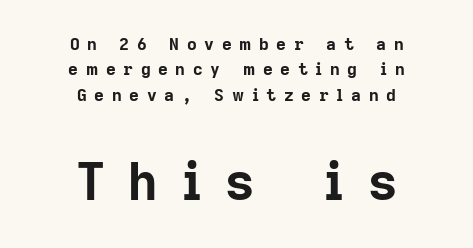
{"serif": "no", "italic": "no", "bold": "yes", "weight": "bold", "width": "normal", "stroke_contrast": "low", "x_height": "medium", "monospaced": "no", "underline": "no", "align": "center", "line_spacing": "normal", "line_spacing_ratio": 1.5, "letter_spacing": "wide", "letter_spacing_em": 0.45, "larger_block": "second", "size_ratio": 3.0, "glyph_px": 51}
